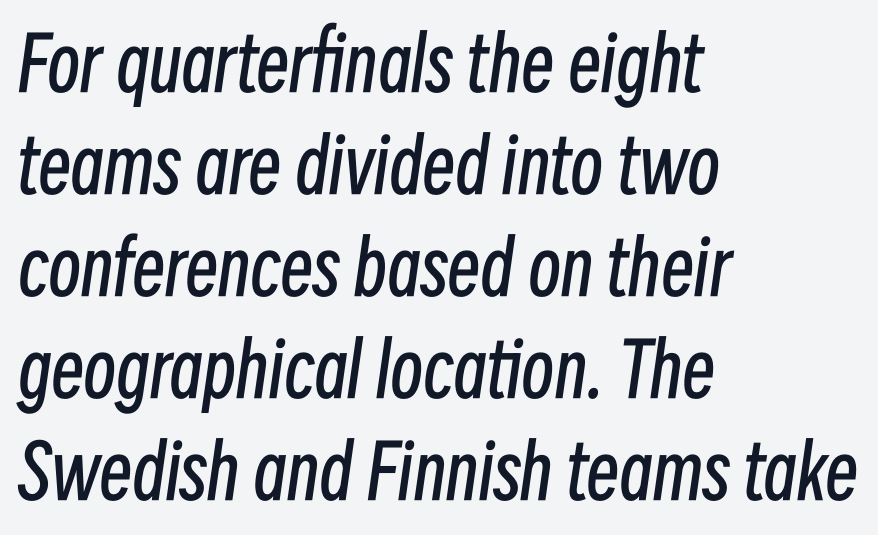
Underline: absent. Is the block centered? No — it sits flush against the left margin. The typesetting does not lean heavy: it is not bold. Standard letterfit; no display-style spreading of the glyphs.
